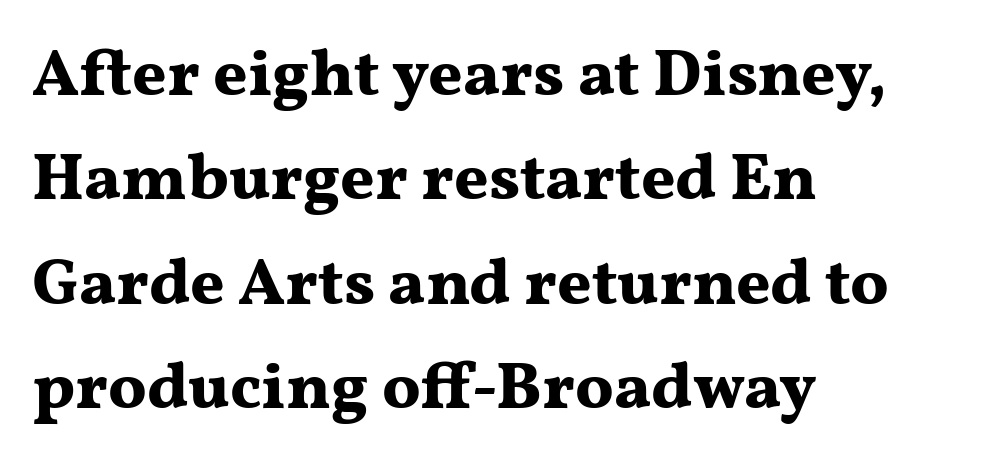
What kind of face is this? One with serifs. Honestly, the row spacing looks completely unremarkable. Tall strokes in this sample are plumb rather than angled. The face used here is proportionally spaced, like ordinary book or web type. Its strokes are broad and dark, the hallmark of bold type. Does extra space separate the letters? No, they use regular spacing.
